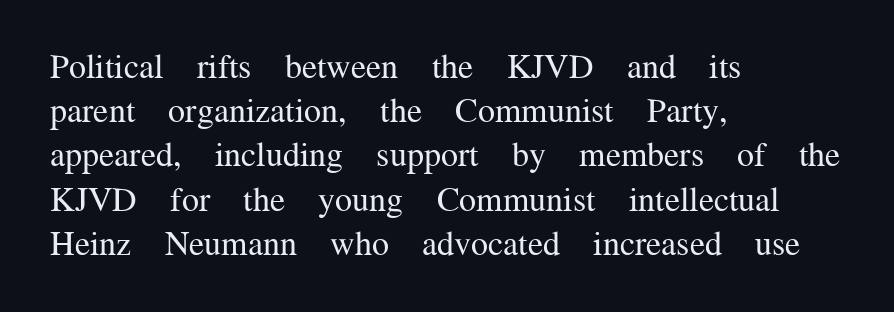
Q: Is the text bold? A: No.
Q: Is the text italic (slanted)? A: No, it is upright.
Q: Is the typeface a serif or a sans-serif typeface? A: Serif.
Q: Is the text underlined? A: No.
Q: How is the paragraph aligned? A: Left-aligned.
Q: Is the spacing between letters normal or unusually wide? A: Normal.
Q: Is the spacing between lines tight, normal or loose? A: Normal.
Q: Width (condensed, normal, or wide)? A: Normal.
Q: Stroke contrast? A: Medium.
Q: x-height? A: Medium.
Q: Monospaced? A: No.
